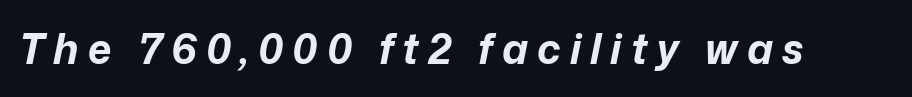
These lines have a slow, spaced-out rhythm from letter to letter. Unmarked baselines from the first word to the last. The passage shown is emphatically bold. The passage shown leans; its letterforms are oblique. Proportional: the letters do not fall into vertical columns.
